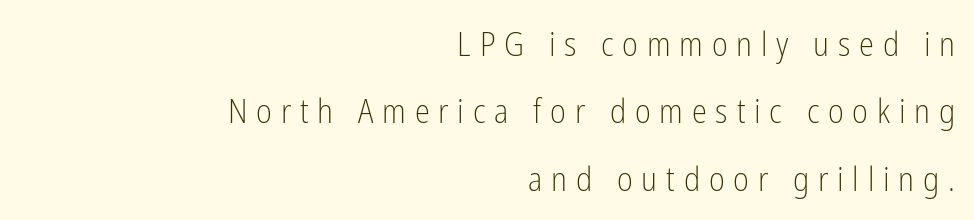
Stems and bowls with no extra thickness — not bold. Type style note: lacks serifs. In terms of leading, this rendering errs on the spacious side. Varying glyph widths throughout — classic text-font behaviour. The compositor pushed each line to the right boundary. Substantial extra tracking has been applied to these lines.
